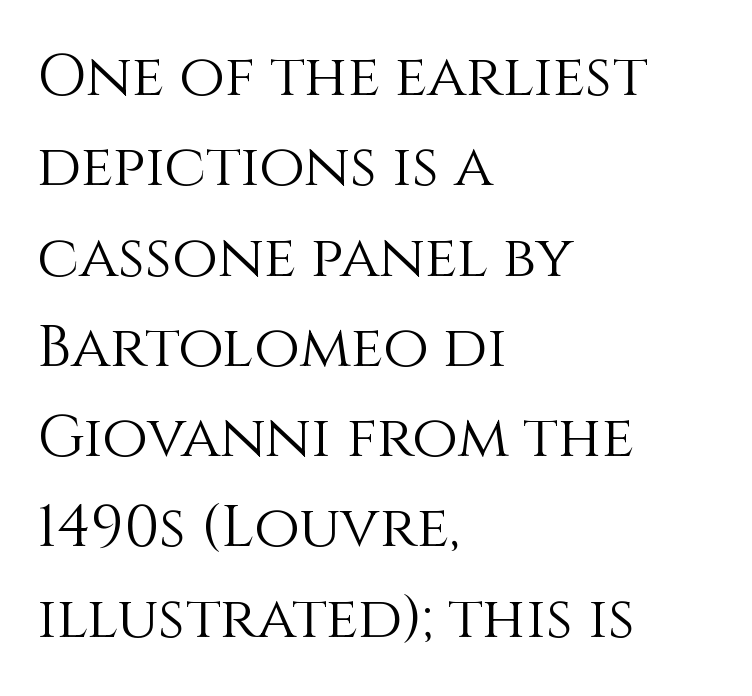
Q: Is the text bold? A: No.
Q: Is the text italic (slanted)? A: No, it is upright.
Q: Is the text underlined? A: No.
Q: How is the paragraph aligned? A: Left-aligned.
Q: Is the spacing between letters normal or unusually wide? A: Normal.
Q: Is the spacing between lines tight, normal or loose? A: Normal.
Q: Width (condensed, normal, or wide)? A: Normal.
Q: Stroke contrast? A: Medium.
Q: x-height? A: Large.
Q: Monospaced? A: No.
